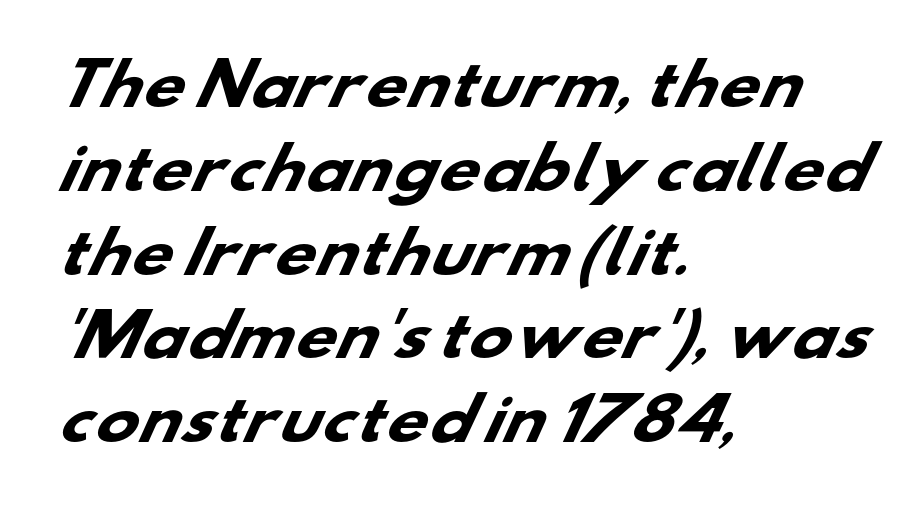
The image shows 57 px heavy, wide sans-serif type; set left-aligned, normal line spacing (1.47x), normal letter spacing, not underlined; low stroke contrast and a small x-height.
